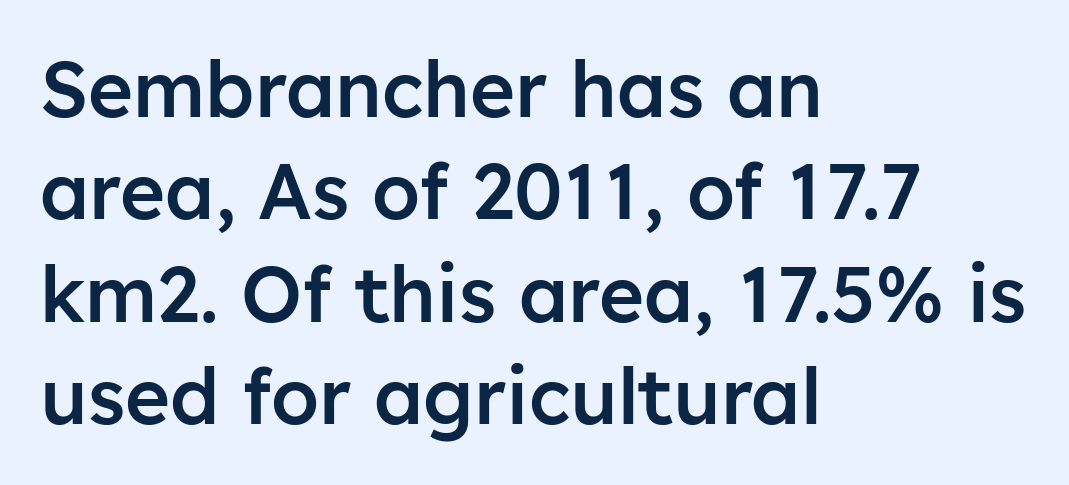
The image shows 77 px semibold sans-serif type, upright; set left-aligned, normal line spacing (1.33x), normal letter spacing, not underlined; low stroke contrast and a medium x-height.
